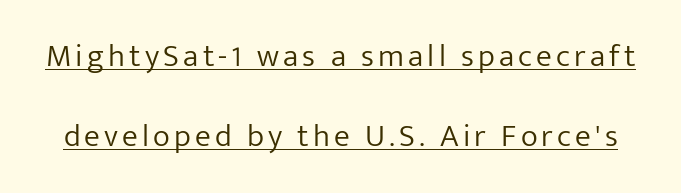
Q: Is the text bold? A: No.
Q: Is the text italic (slanted)? A: No, it is upright.
Q: Is the typeface a serif or a sans-serif typeface? A: Sans-serif.
Q: Is the text underlined? A: Yes.
Q: Is the spacing between lines tight, normal or loose? A: Loose.
Q: Width (condensed, normal, or wide)? A: Normal.
Q: Stroke contrast? A: Low.
Q: x-height? A: Medium.
Q: Monospaced? A: No.
